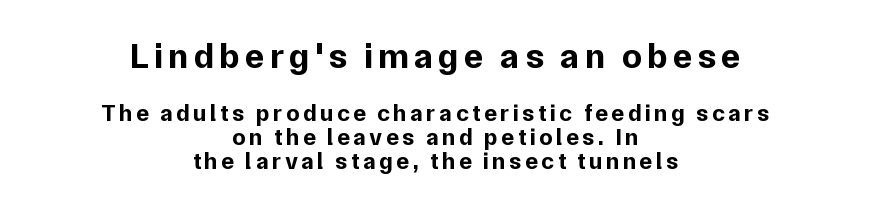
Q: Is the text bold? A: Yes.
Q: Is the text italic (slanted)? A: No, it is upright.
Q: Is the typeface a serif or a sans-serif typeface? A: Sans-serif.
Q: Is the text underlined? A: No.
Q: How is the paragraph aligned? A: Centered.
Q: Is the spacing between lines tight, normal or loose? A: Tight.
Q: Which block of text is set in a larger size, the first (top) or the second (bottom)? A: The first (top) one.
Q: Width (condensed, normal, or wide)? A: Normal.
Q: Stroke contrast? A: Low.
Q: x-height? A: Medium.
Q: Monospaced? A: No.
